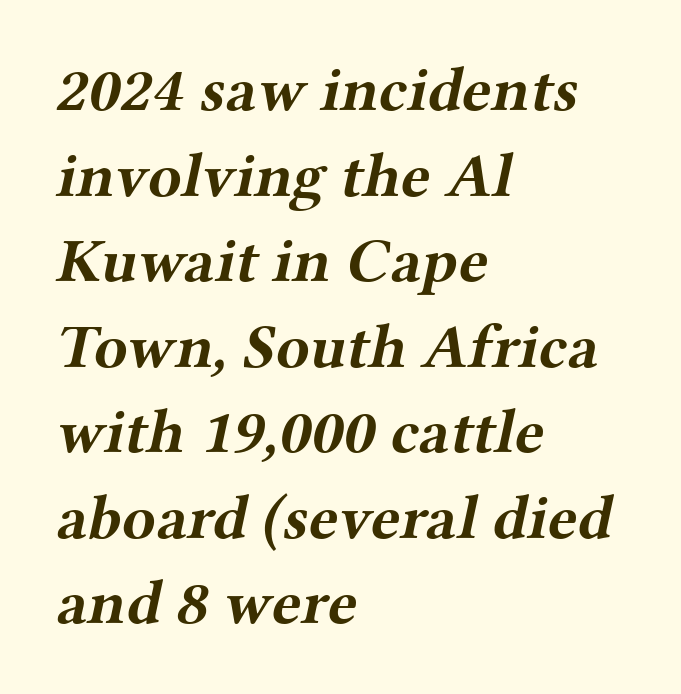
Q: Is the text bold? A: Yes.
Q: Is the typeface a serif or a sans-serif typeface? A: Serif.
Q: Is the text underlined? A: No.
Q: How is the paragraph aligned? A: Left-aligned.
Q: Is the spacing between letters normal or unusually wide? A: Normal.
Q: Is the spacing between lines tight, normal or loose? A: Normal.
Q: Width (condensed, normal, or wide)? A: Wide.
Q: Stroke contrast? A: Medium.
Q: x-height? A: Medium.
Q: Monospaced? A: No.
